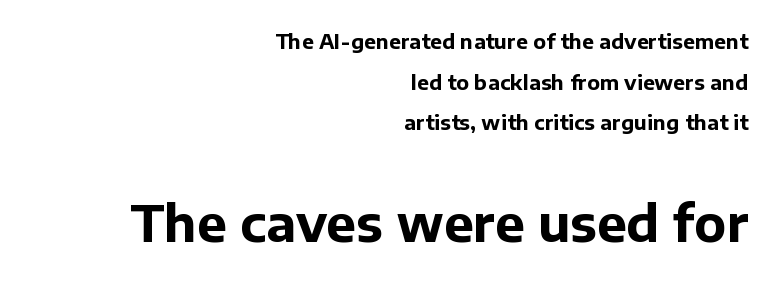
The image shows 50 px bold sans-serif type, upright; set right-aligned, loose line spacing (2.03x), normal letter spacing, not underlined; the second (bottom) block is 2.5x larger; low stroke contrast and a medium x-height.
